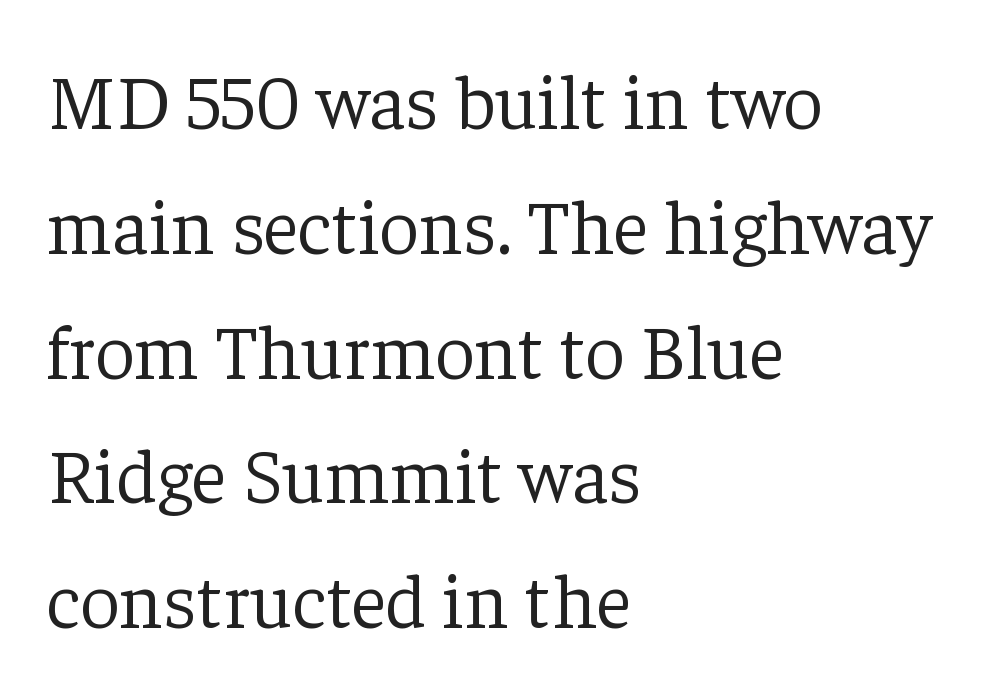
{"serif": "yes", "italic": "no", "bold": "no", "weight": "light", "width": "normal", "stroke_contrast": "low", "x_height": "medium", "monospaced": "no", "underline": "no", "align": "left", "line_spacing": "normal", "line_spacing_ratio": 1.6, "letter_spacing": "normal", "letter_spacing_em": 0.0, "glyph_px": 78}
